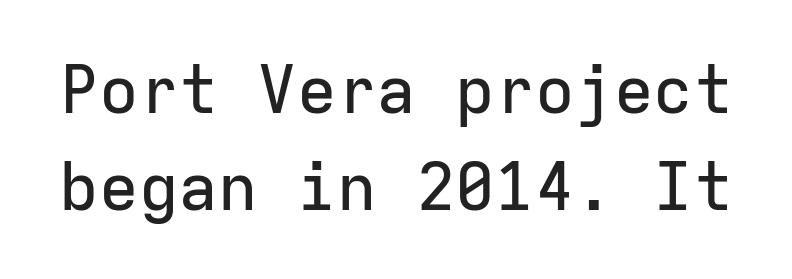
{"serif": "no", "italic": "no", "width": "normal", "stroke_contrast": "low", "x_height": "medium", "monospaced": "yes", "underline": "no", "line_spacing": "normal", "line_spacing_ratio": 1.47, "letter_spacing": "normal", "letter_spacing_em": 0.0, "glyph_px": 66}
